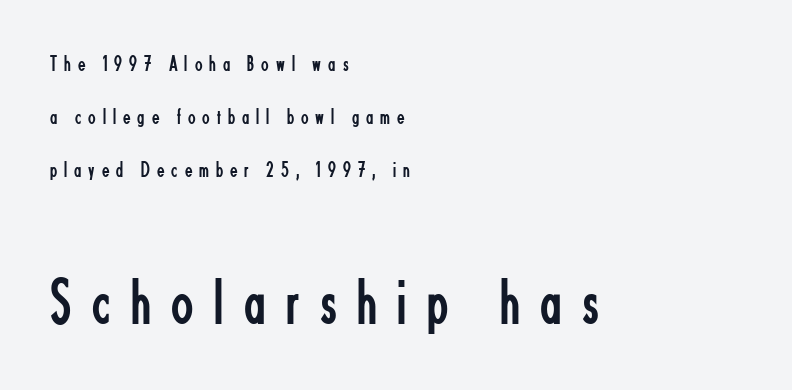
Q: Is the text bold? A: No.
Q: Is the text italic (slanted)? A: No, it is upright.
Q: Is the typeface a serif or a sans-serif typeface? A: Sans-serif.
Q: Is the text underlined? A: No.
Q: How is the paragraph aligned? A: Left-aligned.
Q: Is the spacing between letters normal or unusually wide? A: Unusually wide.
Q: Is the spacing between lines tight, normal or loose? A: Loose.
Q: Which block of text is set in a larger size, the first (top) or the second (bottom)? A: The second (bottom) one.
Q: Width (condensed, normal, or wide)? A: Condensed.
Q: Stroke contrast? A: Low.
Q: x-height? A: Small.
Q: Monospaced? A: No.
